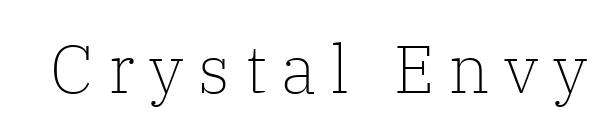
The letterforms sit at book weight or below. Style check: upright. Note the varied advance widths — an 'i' is clearly narrower than an 'm'. The typeface chosen for these lines features serifs. A bare baseline throughout the passage. Tracking value appears strongly positive — letters spread wide.
